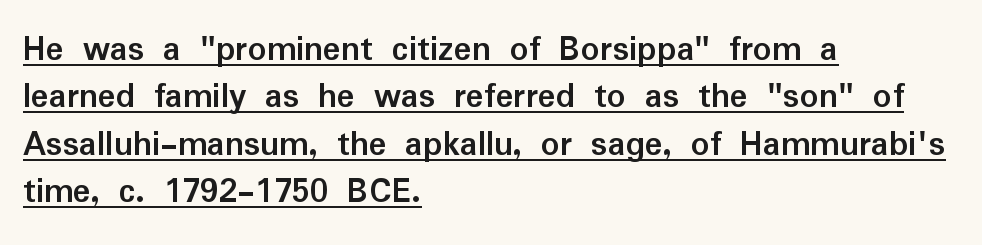
All the whitespace from short lines collects on the right. Whoever set this chose a conventional vertical rhythm. Here the designer chose a conventional face with non-uniform glyph widths. Chunky letters — that's bold for sure.
